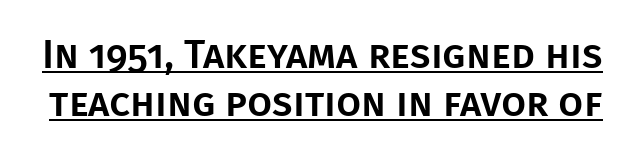
Q: Is the text italic (slanted)? A: No, it is upright.
Q: Is the typeface a serif or a sans-serif typeface? A: Sans-serif.
Q: Is the text underlined? A: Yes.
Q: Is the spacing between letters normal or unusually wide? A: Normal.
Q: Width (condensed, normal, or wide)? A: Normal.
Q: Stroke contrast? A: Low.
Q: x-height? A: Large.
Q: Monospaced? A: No.
